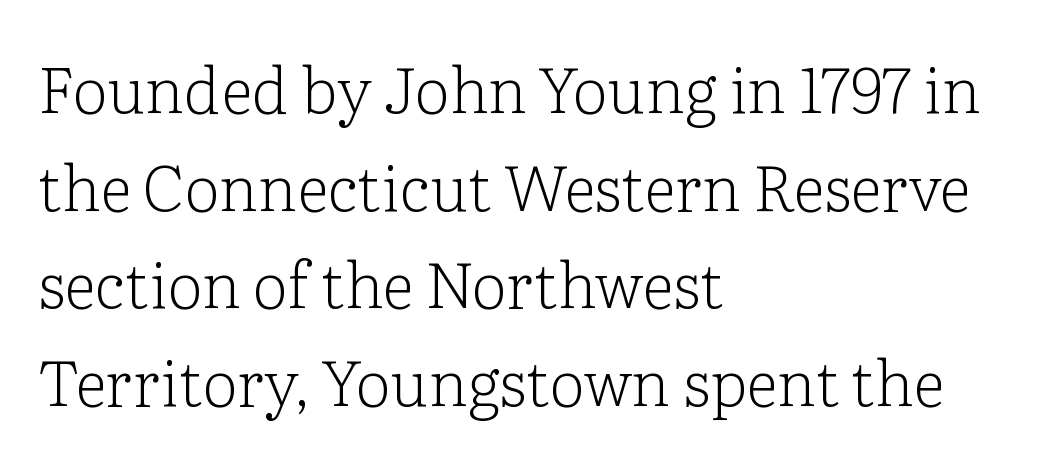
The image shows 63 px light serif type, upright; set left-aligned, normal line spacing (1.55x), normal letter spacing, not underlined; low stroke contrast and a medium x-height.
